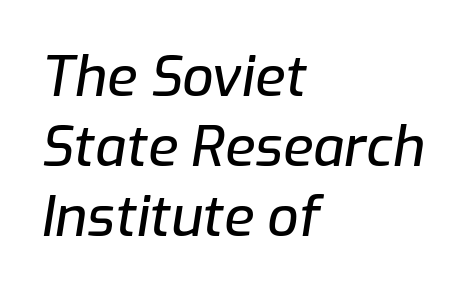
Does the lettering tilt? It does — this is italic. Regular leading. Compared with a centered layout, this one pins lines to the left instead. Students, note that the glyphs here touch the page at normal intervals. The area under the type is left untouched.
